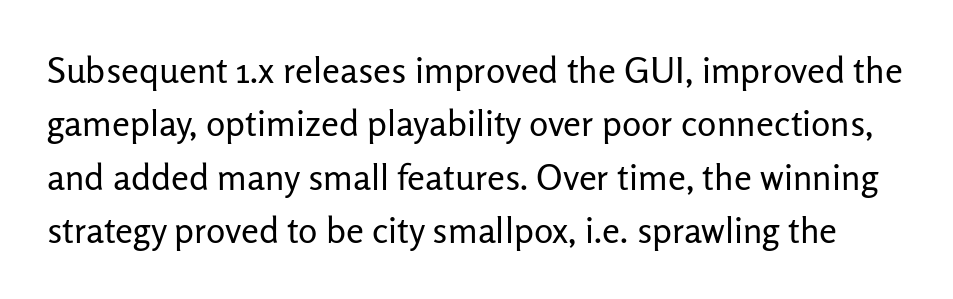
Q: Is the text bold? A: No.
Q: Is the text italic (slanted)? A: No, it is upright.
Q: Is the typeface a serif or a sans-serif typeface? A: Sans-serif.
Q: Is the text underlined? A: No.
Q: Is the spacing between letters normal or unusually wide? A: Normal.
Q: Is the spacing between lines tight, normal or loose? A: Normal.
Q: Width (condensed, normal, or wide)? A: Normal.
Q: Stroke contrast? A: Low.
Q: x-height? A: Medium.
Q: Monospaced? A: No.
